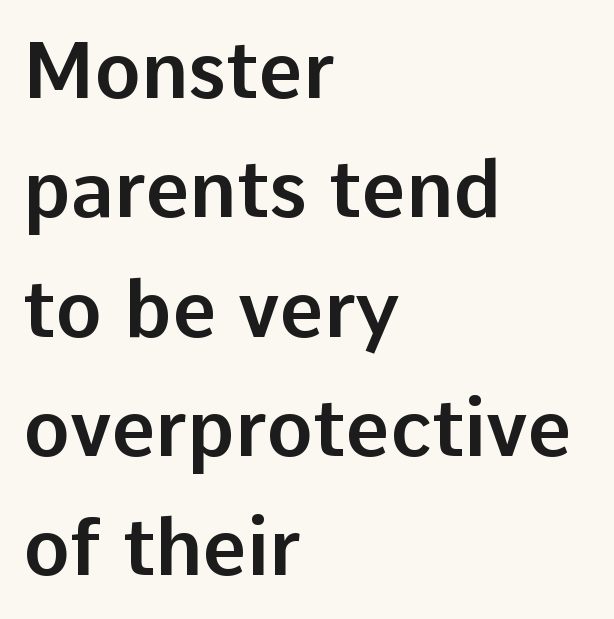
The image shows 78 px sans-serif type, upright; set left-aligned, normal line spacing (1.53x), normal letter spacing, not underlined; low stroke contrast and a medium x-height.
